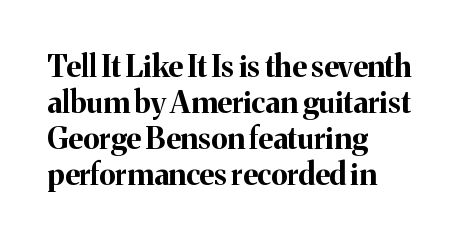
The image shows 30 px bold serif type, upright; set left-aligned, line spacing 1.2x, normal letter spacing, not underlined; medium stroke contrast and a medium x-height.
